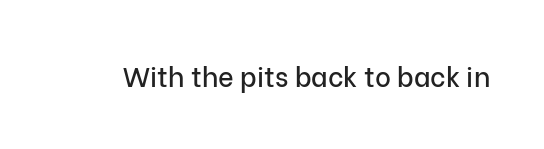
The image shows 27 px text type, upright; set normal letter spacing, not underlined.
